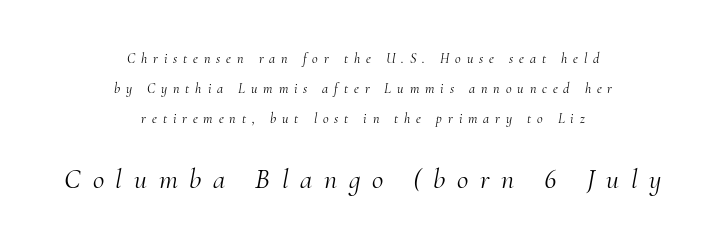
Q: Is the text bold? A: No.
Q: Is the text italic (slanted)? A: Yes, it leans right by about 10 degrees.
Q: Is the typeface a serif or a sans-serif typeface? A: Serif.
Q: Is the text underlined? A: No.
Q: How is the paragraph aligned? A: Centered.
Q: Is the spacing between letters normal or unusually wide? A: Unusually wide.
Q: Is the spacing between lines tight, normal or loose? A: Loose.
Q: Which block of text is set in a larger size, the first (top) or the second (bottom)? A: The second (bottom) one.
Q: Width (condensed, normal, or wide)? A: Normal.
Q: Stroke contrast? A: Medium.
Q: x-height? A: Small.
Q: Monospaced? A: No.
